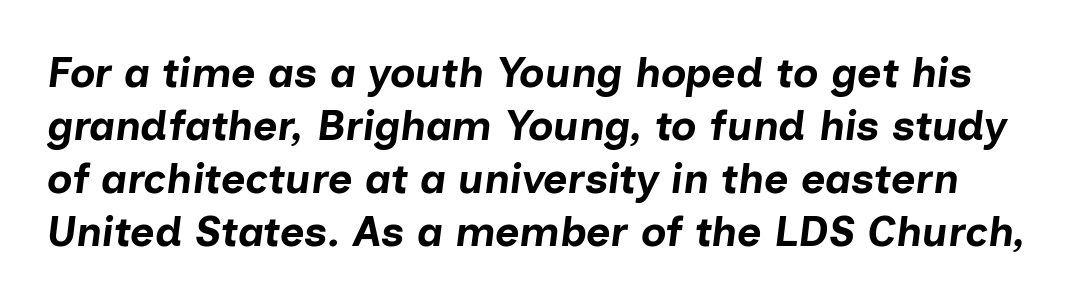
{"italic": "yes", "lean": "right", "slant_degrees": 7, "bold": "yes", "weight": "bold", "width": "normal", "stroke_contrast": "low", "x_height": "medium", "monospaced": "no", "underline": "no", "line_spacing": "normal", "line_spacing_ratio": 1.26, "letter_spacing": "normal", "letter_spacing_em": 0.0, "glyph_px": 42}
